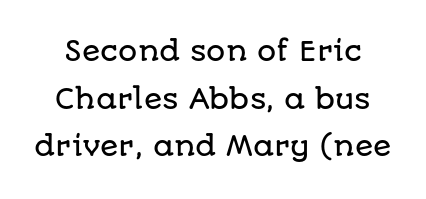
Q: Is the text italic (slanted)? A: No, it is upright.
Q: Is the text underlined? A: No.
Q: Is the spacing between letters normal or unusually wide? A: Normal.
